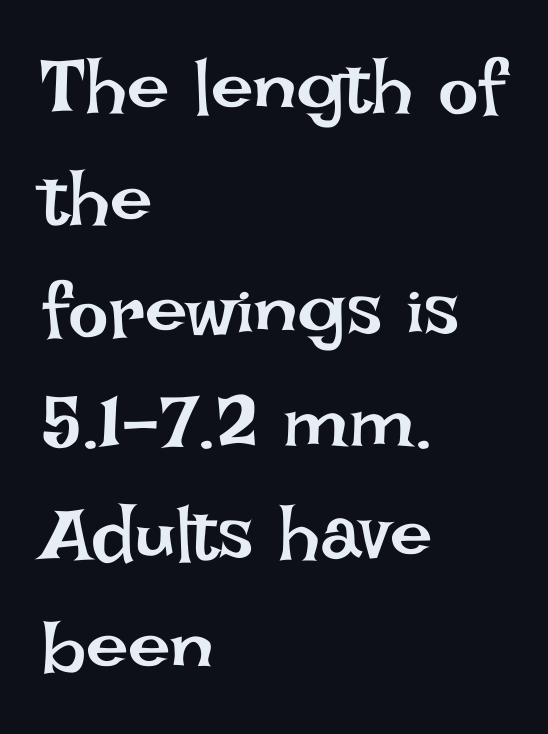
Q: Is the text bold? A: No.
Q: Is the text italic (slanted)? A: No, it is upright.
Q: Is the text underlined? A: No.
Q: How is the paragraph aligned? A: Left-aligned.
Q: Is the spacing between letters normal or unusually wide? A: Normal.
Q: Is the spacing between lines tight, normal or loose? A: Normal.
Q: Width (condensed, normal, or wide)? A: Normal.
Q: Stroke contrast? A: Low.
Q: x-height? A: Large.
Q: Monospaced? A: No.
